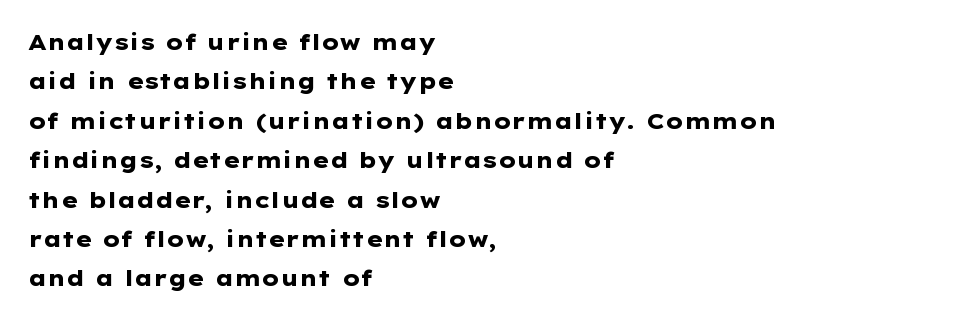
Q: Is the text bold? A: Yes.
Q: Is the text italic (slanted)? A: No, it is upright.
Q: Is the text underlined? A: No.
Q: How is the paragraph aligned? A: Left-aligned.
Q: Is the spacing between letters normal or unusually wide? A: Normal.
